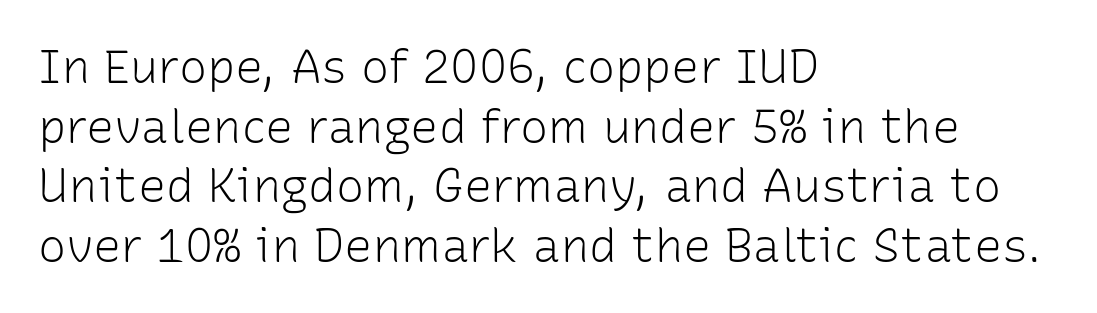
The image shows 47 px light sans-serif type, upright; set left-aligned, normal line spacing (1.27x), normal letter spacing, not underlined; low stroke contrast and a medium x-height.
